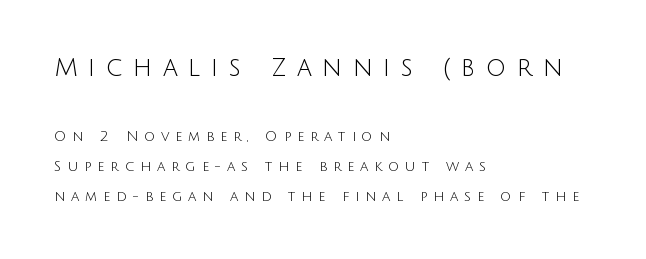
{"italic": "no", "bold": "no", "underline": "no", "align": "left", "line_spacing": "loose", "line_spacing_ratio": 2.15, "letter_spacing": "wide", "letter_spacing_em": 0.42, "larger_block": "first", "size_ratio": 1.79, "glyph_px": 25}
